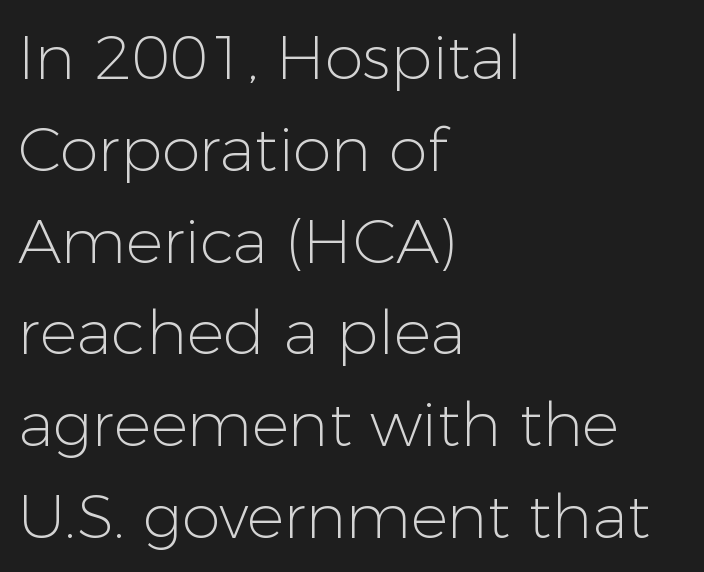
Q: Is the text bold? A: No.
Q: Is the text italic (slanted)? A: No, it is upright.
Q: Is the typeface a serif or a sans-serif typeface? A: Sans-serif.
Q: Is the text underlined? A: No.
Q: How is the paragraph aligned? A: Left-aligned.
Q: Is the spacing between letters normal or unusually wide? A: Normal.
Q: Is the spacing between lines tight, normal or loose? A: Normal.
Q: Width (condensed, normal, or wide)? A: Normal.
Q: Stroke contrast? A: Low.
Q: x-height? A: Medium.
Q: Monospaced? A: No.
